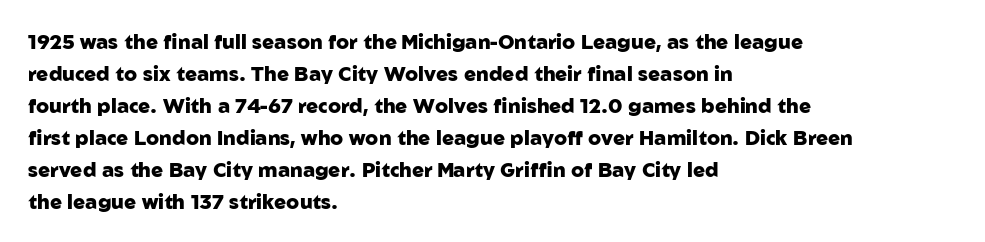
Q: Is the text bold? A: Yes.
Q: Is the text italic (slanted)? A: No, it is upright.
Q: Is the text underlined? A: No.
Q: How is the paragraph aligned? A: Left-aligned.
Q: Is the spacing between letters normal or unusually wide? A: Normal.
Q: Is the spacing between lines tight, normal or loose? A: Normal.
